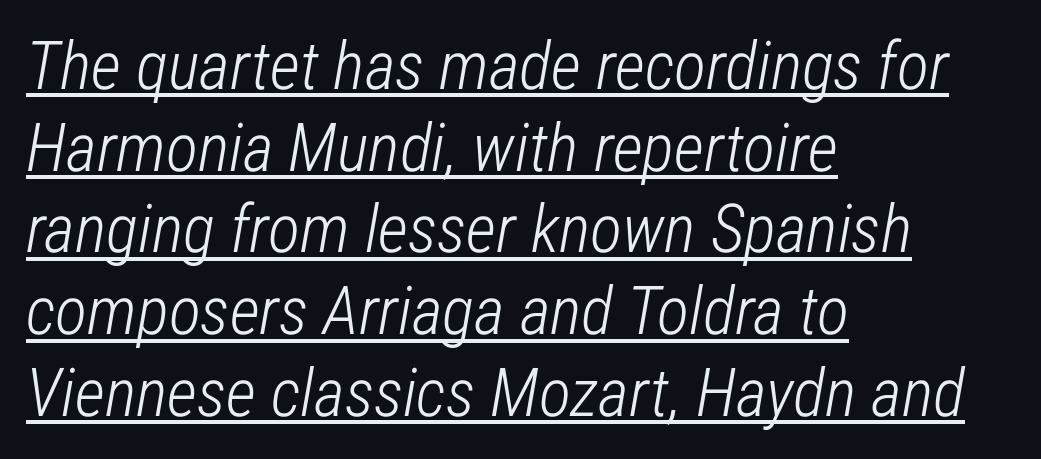
The image shows 67 px light, condensed type, italic (leaning right); set left-aligned, line spacing 1.22x, normal letter spacing, underlined; low stroke contrast and a medium x-height.
